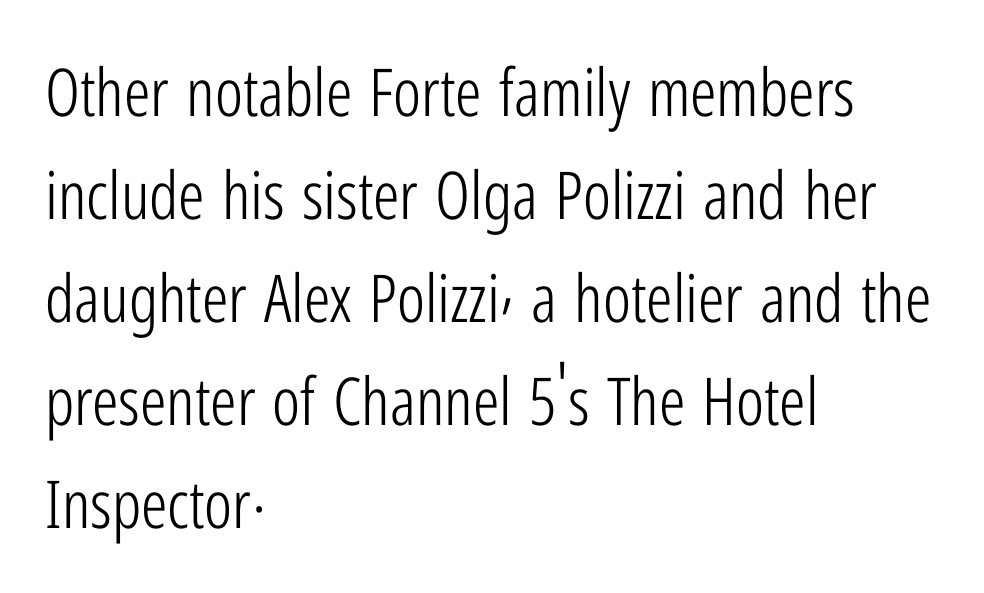
Q: Is the text bold? A: No.
Q: Is the text italic (slanted)? A: No, it is upright.
Q: Is the typeface a serif or a sans-serif typeface? A: Sans-serif.
Q: Is the text underlined? A: No.
Q: How is the paragraph aligned? A: Left-aligned.
Q: Is the spacing between letters normal or unusually wide? A: Normal.
Q: Is the spacing between lines tight, normal or loose? A: Normal.
Q: Width (condensed, normal, or wide)? A: Condensed.
Q: Stroke contrast? A: Low.
Q: x-height? A: Medium.
Q: Monospaced? A: No.
